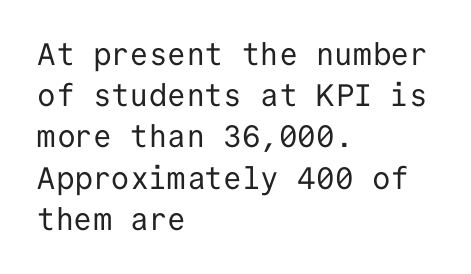
The image shows 31 px regular-weight sans-serif type, upright, monospaced; set left-aligned, normal line spacing (1.33x), normal letter spacing, not underlined; low stroke contrast and a medium x-height.
